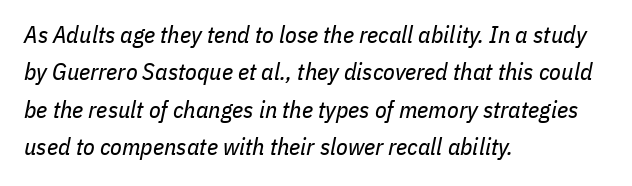
Check the space under the baseline: it is left empty. The leading is moderate, giving the passage an even texture. The glyphs look as if they've been sheared to an angle. Inter-character spacing is left at the font's built-in metrics. The letters look calm and open, with moderate or lighter stems. The lines in this sample share a left origin and differ only in where they stop.
